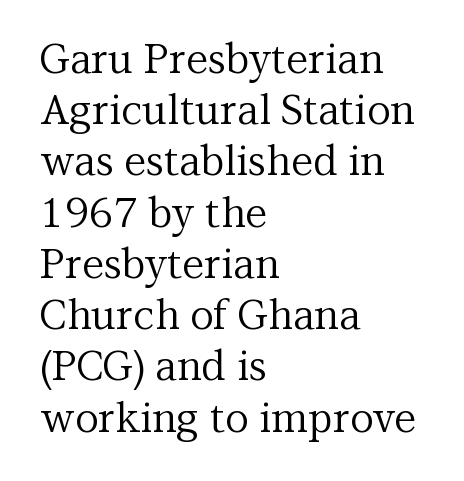
{"serif": "yes", "italic": "no", "bold": "no", "weight": "regular", "width": "normal", "stroke_contrast": "medium", "x_height": "medium", "monospaced": "no", "underline": "no", "align": "left", "line_spacing": "normal", "line_spacing_ratio": 1.25, "letter_spacing": "normal", "letter_spacing_em": 0.0, "glyph_px": 41}
